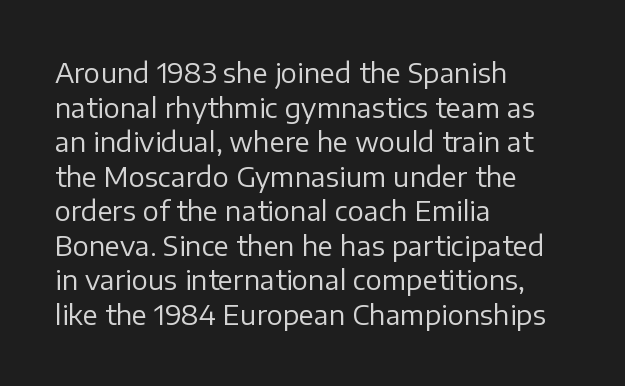
Q: Is the text bold? A: No.
Q: Is the text italic (slanted)? A: No, it is upright.
Q: Is the text underlined? A: No.
Q: How is the paragraph aligned? A: Left-aligned.
Q: Is the spacing between letters normal or unusually wide? A: Normal.
Q: Is the spacing between lines tight, normal or loose? A: Normal.
